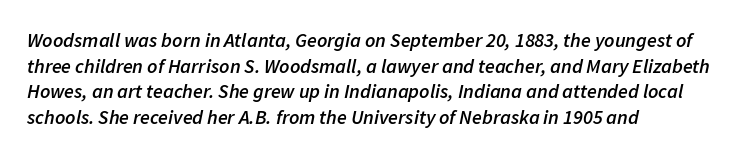
Q: Is the text bold? A: Semi-bold.
Q: Is the text italic (slanted)? A: Yes, it leans right by about 11 degrees.
Q: Is the text underlined? A: No.
Q: How is the paragraph aligned? A: Left-aligned.
Q: Is the spacing between letters normal or unusually wide? A: Normal.
Q: Is the spacing between lines tight, normal or loose? A: Normal.
